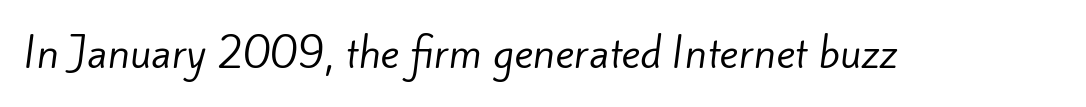
Q: Is the text bold? A: No.
Q: Is the typeface a serif or a sans-serif typeface? A: Sans-serif.
Q: Is the text underlined? A: No.
Q: Is the spacing between letters normal or unusually wide? A: Normal.
Q: Width (condensed, normal, or wide)? A: Normal.
Q: Stroke contrast? A: Low.
Q: x-height? A: Small.
Q: Monospaced? A: No.
